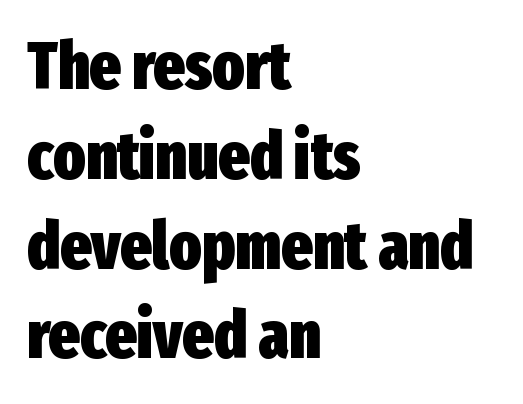
The image shows 66 px heavy, condensed sans-serif type, upright; set left-aligned, normal line spacing (1.36x), normal letter spacing, not underlined; low stroke contrast and a medium x-height.
